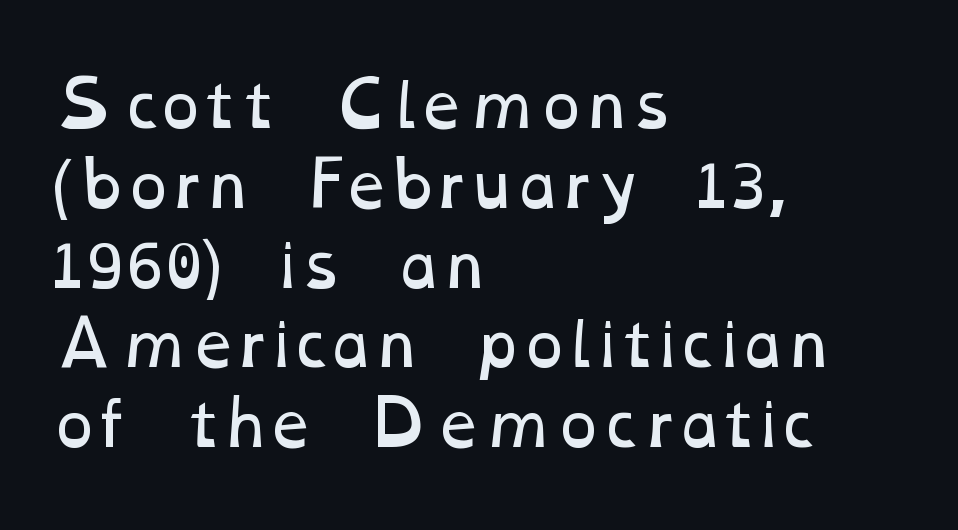
{"bold": "no", "weight": "regular", "width": "wide", "stroke_contrast": "low", "x_height": "medium", "monospaced": "no", "underline": "no", "align": "left", "line_spacing": "normal", "line_spacing_ratio": 1.33, "letter_spacing": "normal", "letter_spacing_em": 0.0, "glyph_px": 60}
